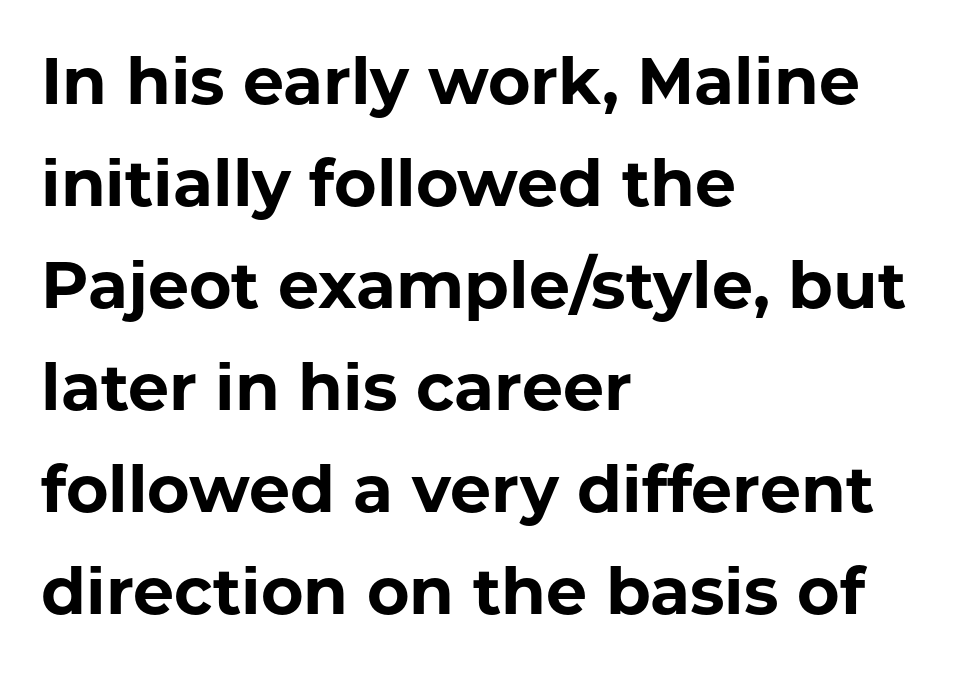
{"serif": "no", "italic": "no", "bold": "yes", "weight": "bold", "width": "normal", "stroke_contrast": "low", "x_height": "medium", "monospaced": "no", "underline": "no", "align": "left", "line_spacing": "normal", "line_spacing_ratio": 1.57, "letter_spacing": "normal", "letter_spacing_em": 0.0, "glyph_px": 65}
